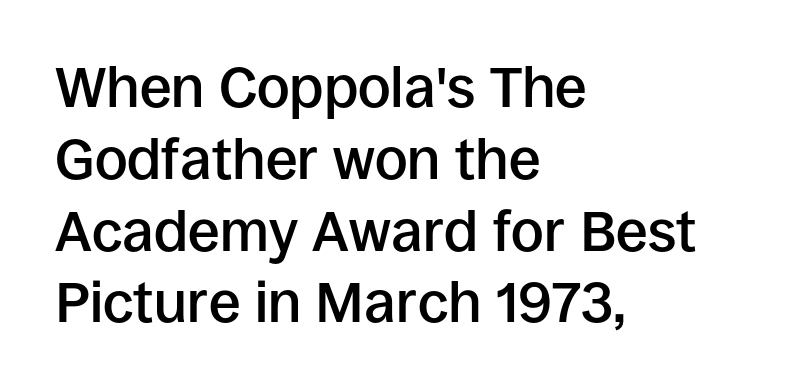
{"serif": "no", "italic": "no", "bold": "semi", "weight": "semibold", "width": "normal", "stroke_contrast": "low", "x_height": "large", "monospaced": "no", "underline": "no", "align": "left", "line_spacing": "normal", "line_spacing_ratio": 1.26, "letter_spacing": "normal", "letter_spacing_em": 0.0, "glyph_px": 57}
